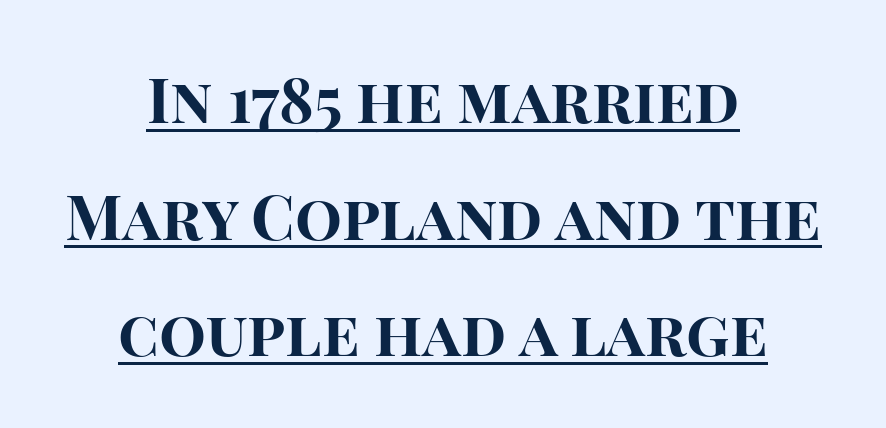
The image shows 62 px bold sans-serif type, upright; set centered, line spacing 1.88x, normal letter spacing, underlined; high stroke contrast and a large x-height.
